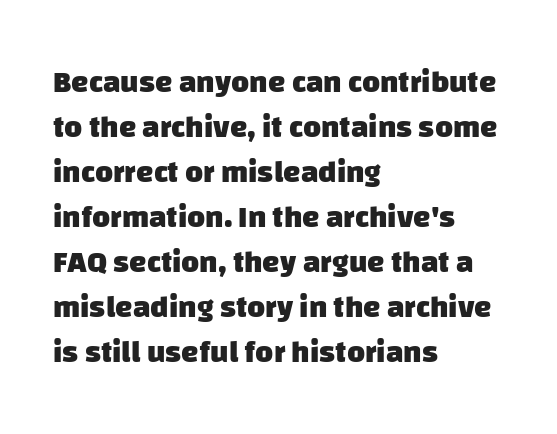
Q: Is the text bold? A: Yes.
Q: Is the typeface a serif or a sans-serif typeface? A: Sans-serif.
Q: Is the text underlined? A: No.
Q: How is the paragraph aligned? A: Left-aligned.
Q: Is the spacing between letters normal or unusually wide? A: Normal.
Q: Is the spacing between lines tight, normal or loose? A: Normal.
Q: Width (condensed, normal, or wide)? A: Normal.
Q: Stroke contrast? A: Low.
Q: x-height? A: Large.
Q: Monospaced? A: No.
